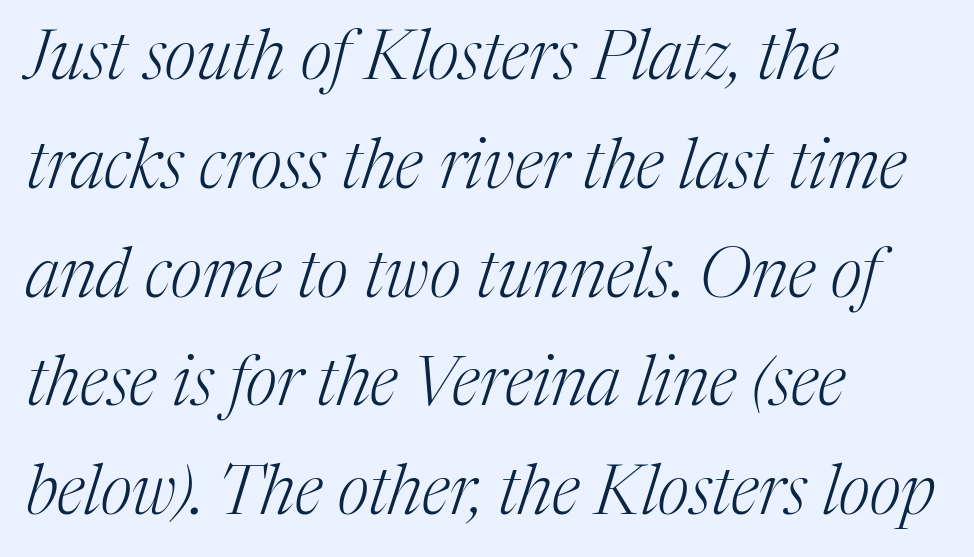
The designer left line spacing at the default. Note the varied advance widths — an 'i' is clearly narrower than an 'm'. A light-to-regular cut is what we see here. Visually the block forms a straight wall on the left and a jagged coastline on the right. The foot of each line stays bare and open.
